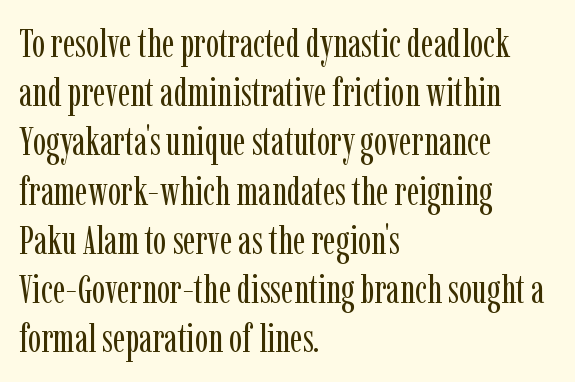
This sample has the flowing, uneven cadence of proportional lettering. The baseline area is clear. Does extra space separate the letters? No, they use regular spacing. Is the type heavy? It reads as light-to-regular instead.
